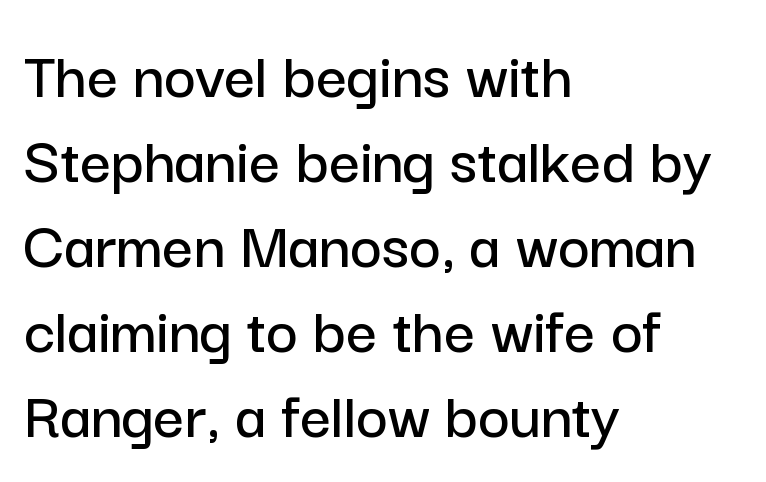
The image shows 68 px sans-serif type, upright; set left-aligned, normal line spacing (1.25x), normal letter spacing, not underlined; low stroke contrast and a medium x-height.
